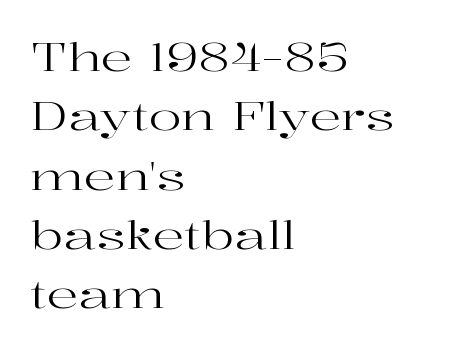
The image shows 39 px regular-weight, wide serif type, upright; set left-aligned, normal line spacing (1.52x), normal letter spacing, not underlined; high stroke contrast and a medium x-height.
